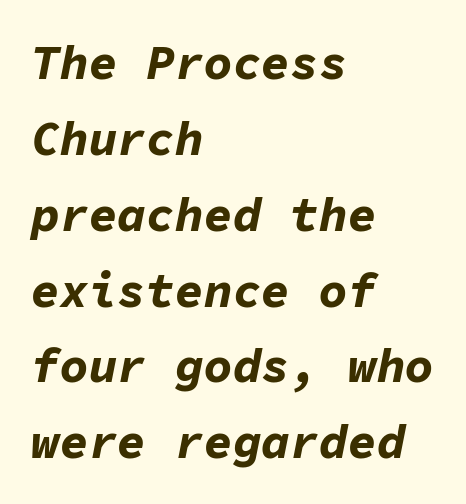
Q: Is the text bold? A: Yes.
Q: Is the text italic (slanted)? A: Yes, it leans right by about 11 degrees.
Q: Is the text underlined? A: No.
Q: How is the paragraph aligned? A: Left-aligned.
Q: Is the spacing between letters normal or unusually wide? A: Normal.
Q: Is the spacing between lines tight, normal or loose? A: Normal.
Q: Width (condensed, normal, or wide)? A: Normal.
Q: Stroke contrast? A: Low.
Q: x-height? A: Medium.
Q: Monospaced? A: Yes.
